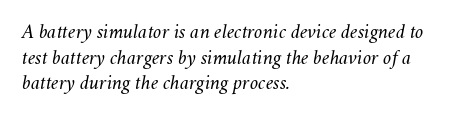
Q: Is the text bold? A: No.
Q: Is the text italic (slanted)? A: Yes, it leans right by about 11 degrees.
Q: Is the text underlined? A: No.
Q: How is the paragraph aligned? A: Left-aligned.
Q: Is the spacing between letters normal or unusually wide? A: Normal.
